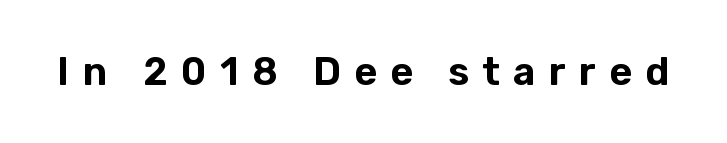
The image shows 39 px sans-serif type, upright; set unusually wide letter spacing (+0.34 em), not underlined; low stroke contrast and a medium x-height.
